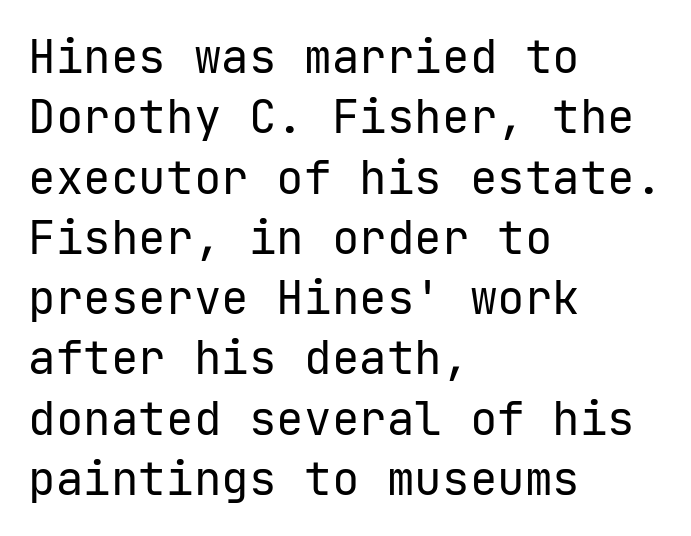
The image shows 46 px regular-weight sans-serif type, upright, monospaced; set left-aligned, normal line spacing (1.31x), normal letter spacing, not underlined; low stroke contrast and a medium x-height.
